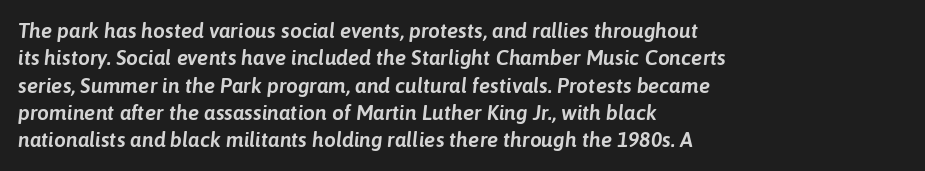
The designer left line spacing at the default. The space beneath each line is pristine and unruled. Is the block centered? No — it sits flush against the left margin. Nothing unusual about the tracking: characters are spaced as the font intends.
